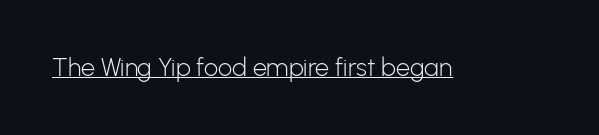
The letterforms sit at book weight or below. Posture: upright roman. Here the glyphs are tracked normally, forming tight word shapes. The words here are underlined.
